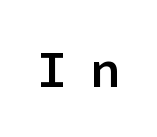
{"serif": "no", "italic": "no", "bold": "semi", "weight": "semibold", "width": "normal", "stroke_contrast": "low", "x_height": "medium", "monospaced": "yes", "underline": "no", "letter_spacing": "wide", "letter_spacing_em": 0.44, "glyph_px": 51}
